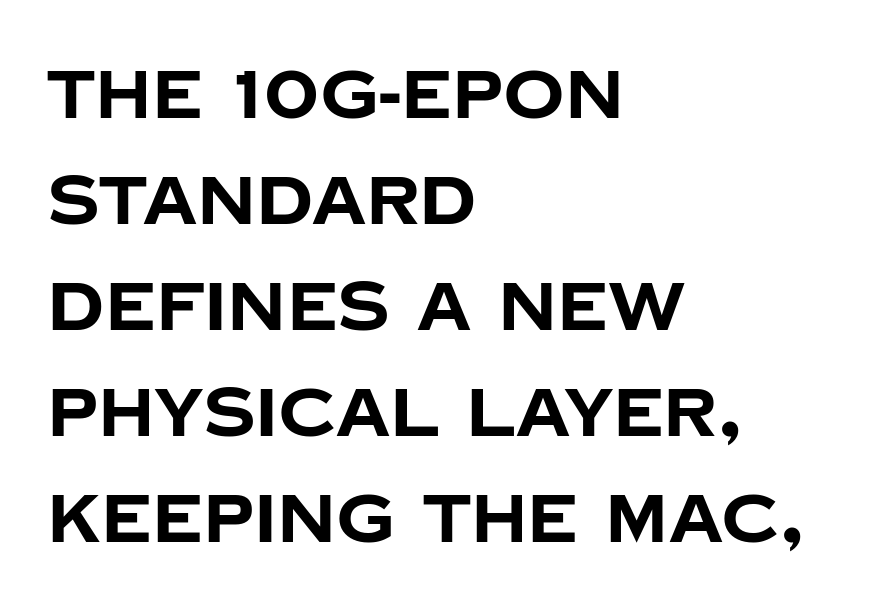
Q: Is the text bold? A: Yes.
Q: Is the text italic (slanted)? A: No, it is upright.
Q: Is the typeface a serif or a sans-serif typeface? A: Sans-serif.
Q: Is the text underlined? A: No.
Q: How is the paragraph aligned? A: Left-aligned.
Q: Is the spacing between letters normal or unusually wide? A: Normal.
Q: Is the spacing between lines tight, normal or loose? A: Normal.
Q: Width (condensed, normal, or wide)? A: Normal.
Q: Stroke contrast? A: Low.
Q: x-height? A: Large.
Q: Monospaced? A: No.
